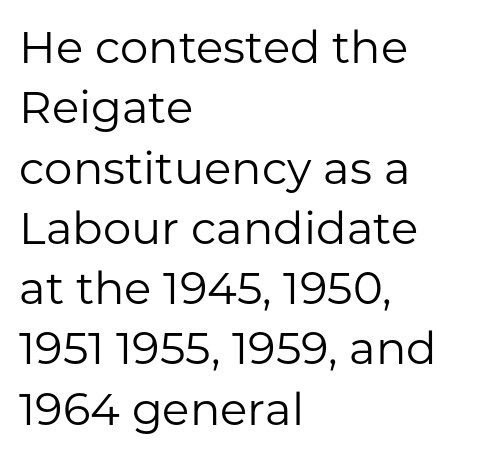
Underlining? Definitely not there. Stems and bowls with no extra thickness — not bold. Is the letter spacing exaggerated? No — it looks like the ordinary default. Type style note: lacks serifs. Horizontally, the lines are justified to the leading edge only.
